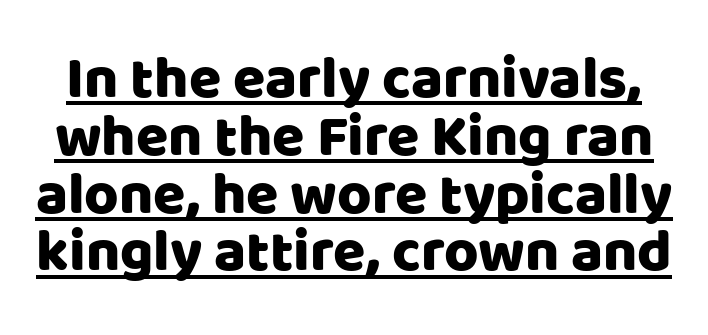
The image shows 59 px sans-serif type, upright; set tight line spacing (0.98x), normal letter spacing, underlined; low stroke contrast and a large x-height.
